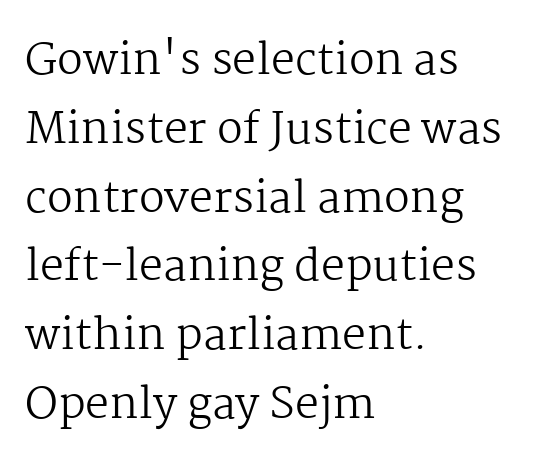
{"serif": "yes", "italic": "no", "bold": "no", "weight": "regular", "width": "normal", "stroke_contrast": "medium", "x_height": "medium", "monospaced": "no", "underline": "no", "align": "left", "line_spacing": "normal", "line_spacing_ratio": 1.6, "letter_spacing": "normal", "letter_spacing_em": 0.0, "glyph_px": 43}
